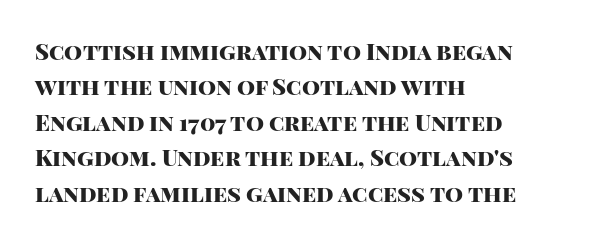
Q: Is the text bold? A: Yes.
Q: Is the text italic (slanted)? A: No, it is upright.
Q: Is the text underlined? A: No.
Q: How is the paragraph aligned? A: Left-aligned.
Q: Is the spacing between letters normal or unusually wide? A: Normal.
Q: Is the spacing between lines tight, normal or loose? A: Normal.
